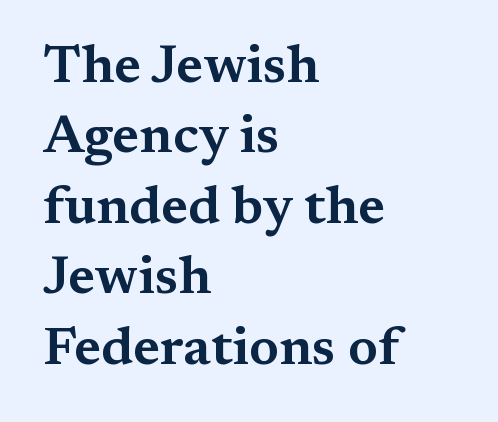
{"serif": "yes", "italic": "no", "width": "wide", "stroke_contrast": "medium", "x_height": "medium", "monospaced": "no", "underline": "no", "align": "left", "line_spacing": "normal", "line_spacing_ratio": 1.33, "letter_spacing": "normal", "letter_spacing_em": 0.0, "glyph_px": 53}
